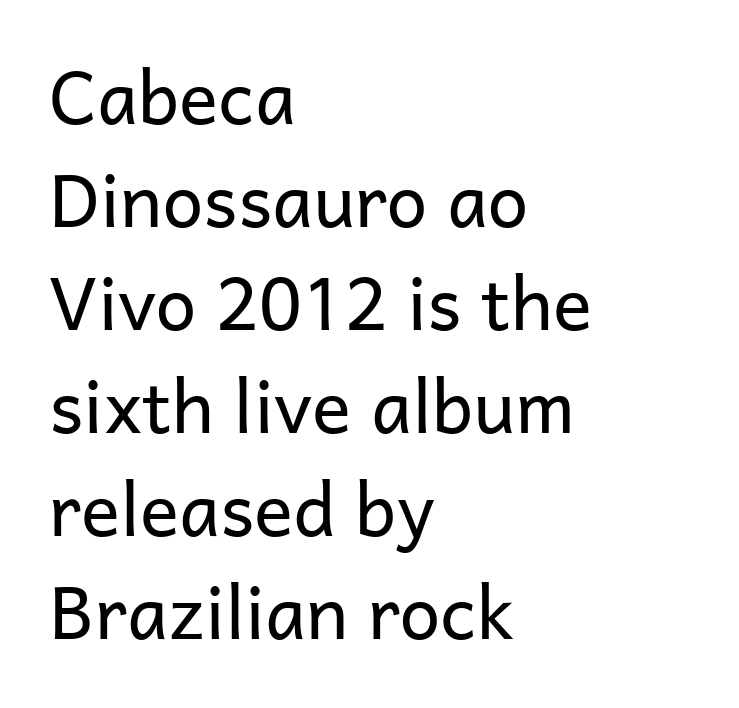
Is there any slant? The stems are plumb. The designer left line spacing at the default. The typeface has the unassuming heft of standard copy or less. Only glyphs here, with clear space below each row.
